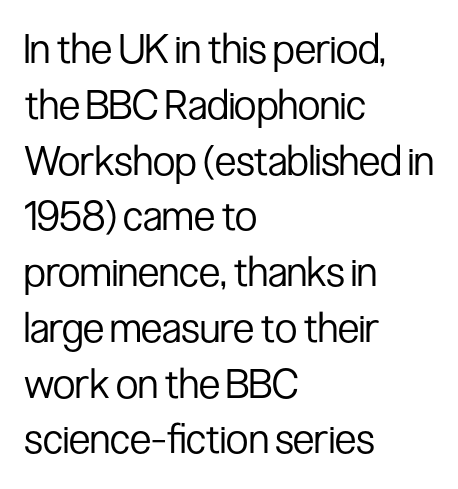
The image shows 41 px regular-weight, condensed sans-serif type, upright; set left-aligned, normal line spacing (1.36x), normal letter spacing, not underlined; low stroke contrast and a medium x-height.
